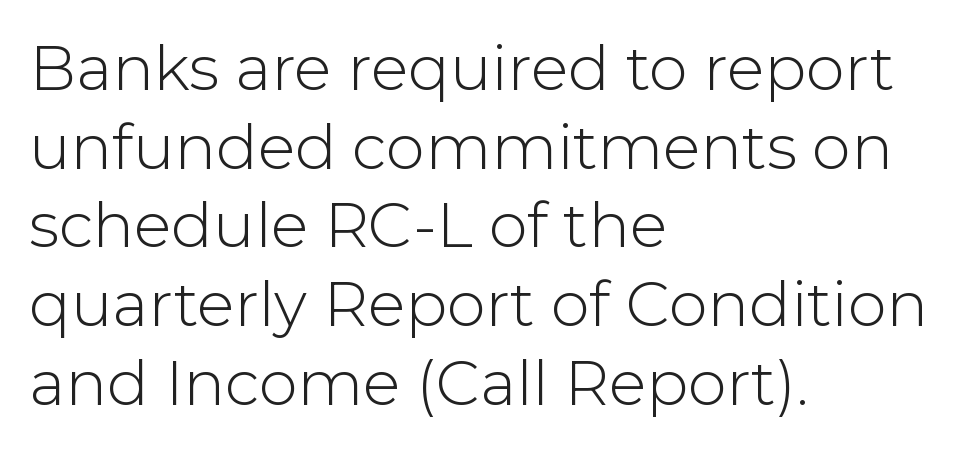
Interline gaps are of average width in this sample. The letters carry no serifs — their stems end cleanly without finishing strokes. The rendering uses natural spacing where letterforms have individual widths. Any mark beneath the type? The region is blank. In terms of posture, this sample is upright.
